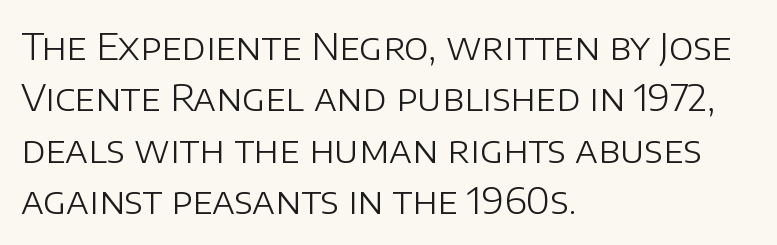
{"serif": "no", "italic": "no", "bold": "no", "weight": "light", "width": "normal", "stroke_contrast": "low", "x_height": "large", "monospaced": "no", "underline": "no", "align": "left", "line_spacing": "normal", "line_spacing_ratio": 1.39, "letter_spacing": "normal", "letter_spacing_em": 0.0, "glyph_px": 37}
